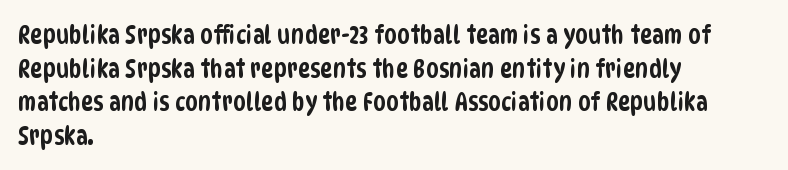
Nobody touched the tracking dial on this one. Leading: standard. Is the block centered? No — it sits flush against the left margin. Unmarked baselines from the first word to the last.
